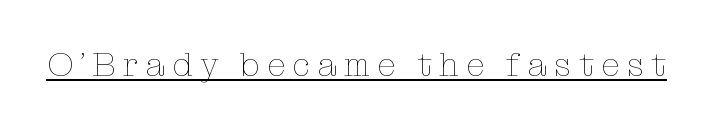
Q: Is the text bold? A: No.
Q: Is the text italic (slanted)? A: No, it is upright.
Q: Is the text underlined? A: Yes.
Q: Is the spacing between letters normal or unusually wide? A: Unusually wide.
Q: Width (condensed, normal, or wide)? A: Normal.
Q: Stroke contrast? A: Low.
Q: x-height? A: Medium.
Q: Monospaced? A: No.
